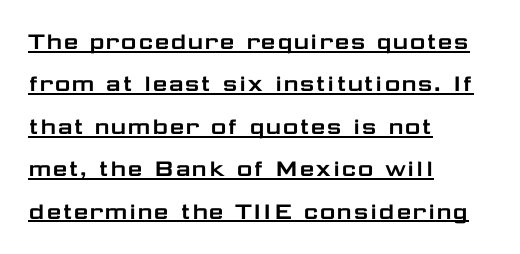
The image shows 27 px text type, upright; set left-aligned, normal line spacing (1.57x), normal letter spacing, underlined.
